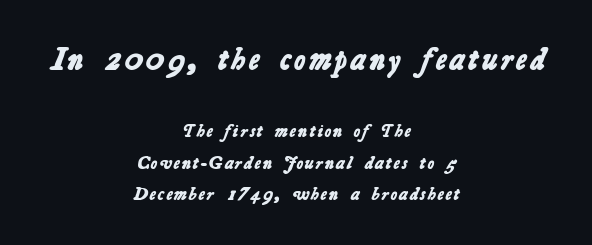
The image shows 31 px bold sans-serif type; set centered, line spacing 1.77x, not underlined; the first (top) block is 1.72x larger; low stroke contrast and a medium x-height.
